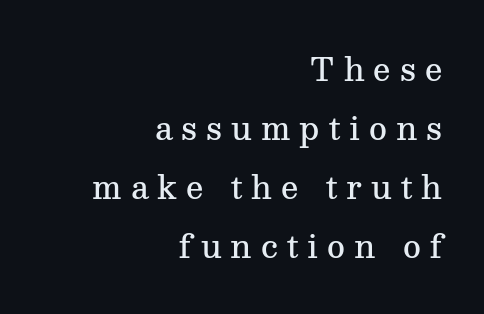
The image shows 31 px semibold serif type, upright; set right-aligned, loose line spacing (1.9x), unusually wide letter spacing (+0.29 em), not underlined; medium stroke contrast and a medium x-height.
